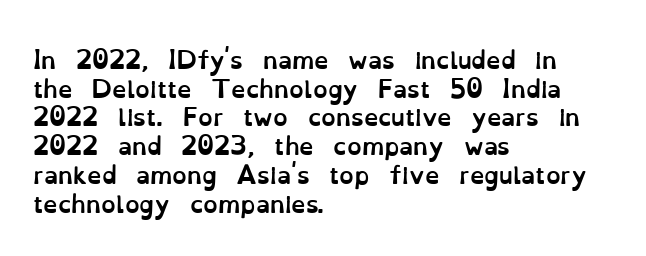
The image shows 23 px bold type, upright; set left-aligned, normal line spacing (1.25x), normal letter spacing, not underlined.
